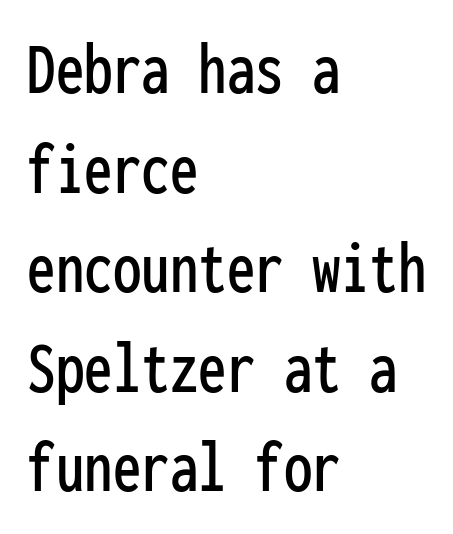
If you drew a ruler down the left edge, every line would touch it. The passage shown is typed in a monospace face where columns stay perfectly aligned. Baseline-to-baseline distance is the conventional proportion of letter height. Upright lettering throughout. Plain, unruled lines of type. This is sans-serif lettering, the kind often seen on screens and signage.
